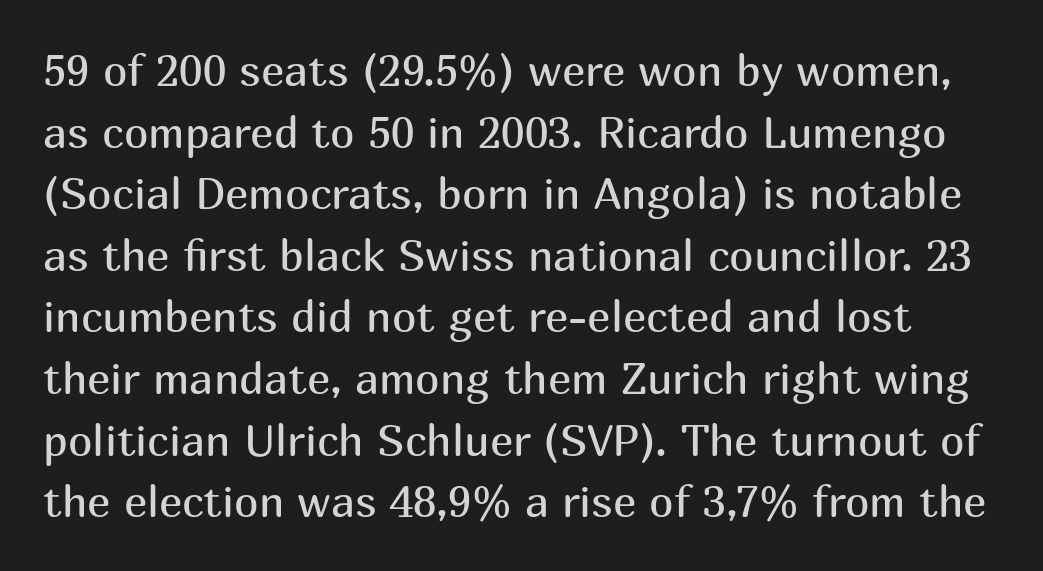
Q: Is the text bold? A: No.
Q: Is the text italic (slanted)? A: No, it is upright.
Q: Is the typeface a serif or a sans-serif typeface? A: Sans-serif.
Q: Is the text underlined? A: No.
Q: Is the spacing between letters normal or unusually wide? A: Normal.
Q: Is the spacing between lines tight, normal or loose? A: Normal.
Q: Width (condensed, normal, or wide)? A: Normal.
Q: Stroke contrast? A: Medium.
Q: x-height? A: Medium.
Q: Monospaced? A: No.
